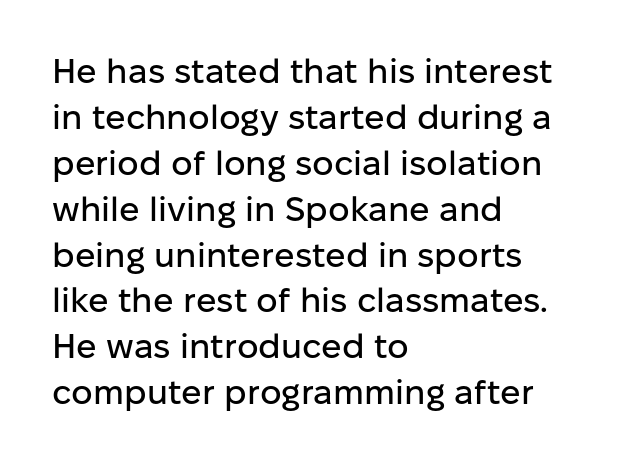
The space between consecutive lines is moderate. What kind of face is this? One without serifs — a sans. Every stem runs plumb, perpendicular to the baseline. Layout note: lines flush left. You could not count columns in this text — the font is proportionally spaced.
